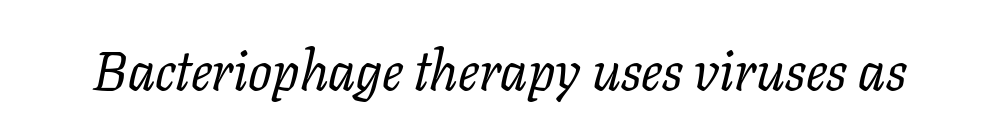
Q: Is the text bold? A: No.
Q: Is the text italic (slanted)? A: Yes, it leans right by about 11 degrees.
Q: Is the typeface a serif or a sans-serif typeface? A: Serif.
Q: Is the text underlined? A: No.
Q: Is the spacing between letters normal or unusually wide? A: Normal.
Q: Width (condensed, normal, or wide)? A: Normal.
Q: Stroke contrast? A: Low.
Q: x-height? A: Medium.
Q: Monospaced? A: No.
